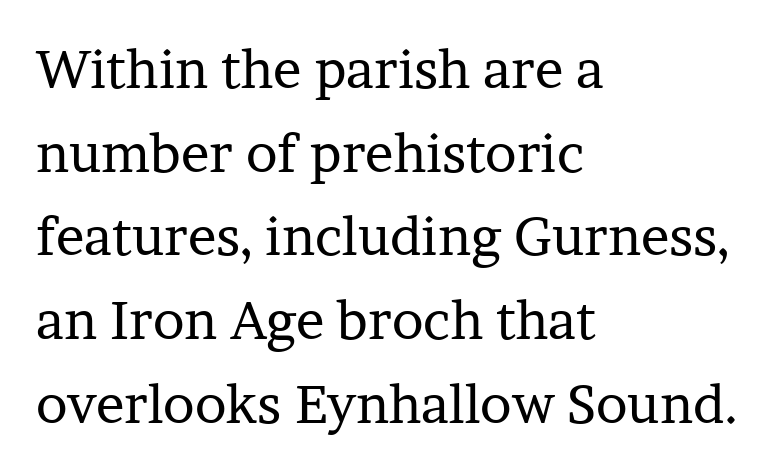
The axis of the letterforms is exactly vertical. Is this a heavy cut? Hardly; it is regular or lighter. Is this a fixed-width face? No — the glyphs have proportional, varying widths. Typographically, this falls in the serif category. Tracking value appears to be zero — textbook default spacing.
